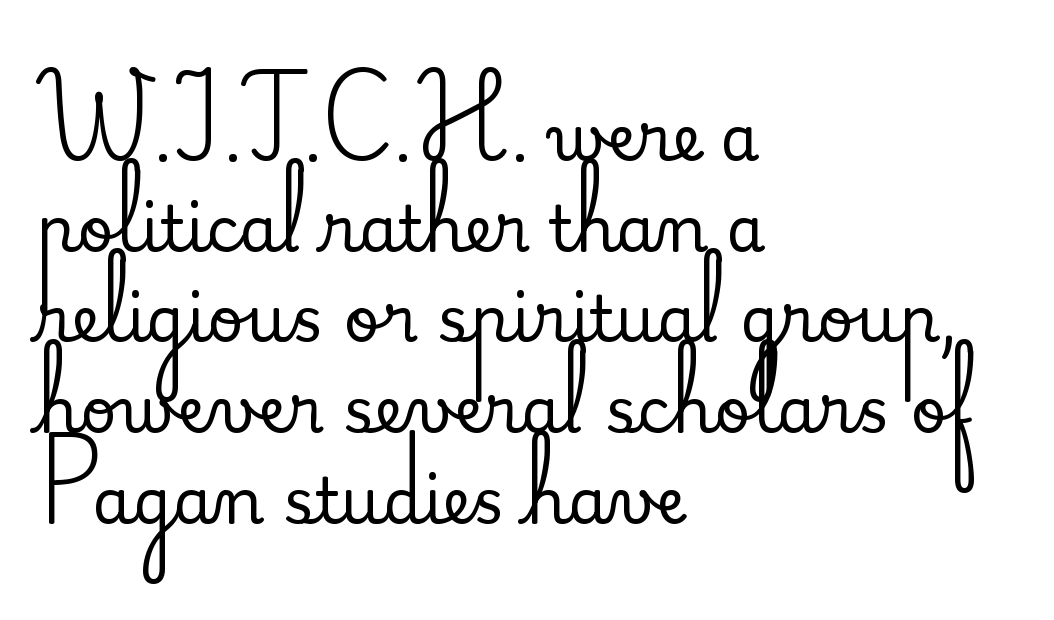
The image shows 63 px serif type, upright; set left-aligned, normal line spacing (1.44x), normal letter spacing, not underlined; medium stroke contrast and a small x-height.
